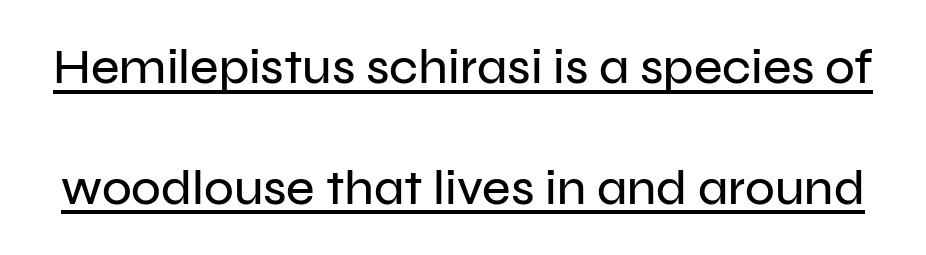
Q: Is the text italic (slanted)? A: No, it is upright.
Q: Is the typeface a serif or a sans-serif typeface? A: Sans-serif.
Q: Is the text underlined? A: Yes.
Q: Is the spacing between letters normal or unusually wide? A: Normal.
Q: Is the spacing between lines tight, normal or loose? A: Loose.
Q: Width (condensed, normal, or wide)? A: Normal.
Q: Stroke contrast? A: Low.
Q: x-height? A: Medium.
Q: Monospaced? A: No.
